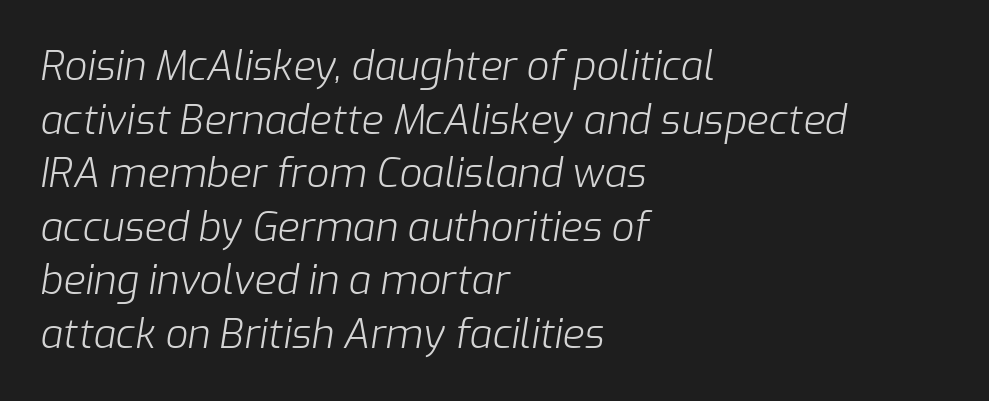
The face looks like a standard text weight, possibly lighter. Is the block centered? No — it sits flush against the left margin. The lines sit at an ordinary, default distance from one another. Standard letterfit; no display-style spreading of the glyphs. The rendering uses natural spacing where letterforms have individual widths.
